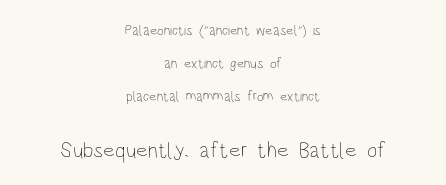
Short and long lines alike share a common midpoint. Between one letter and the next there's only the usual sliver of space. Stroke mass is kept to a normal reading level or below. Students, observe: this is what heavily led, spacious text looks like. Note: smaller setting up top, larger setting below. Unlike italic type, these characters show no tilt at all.
